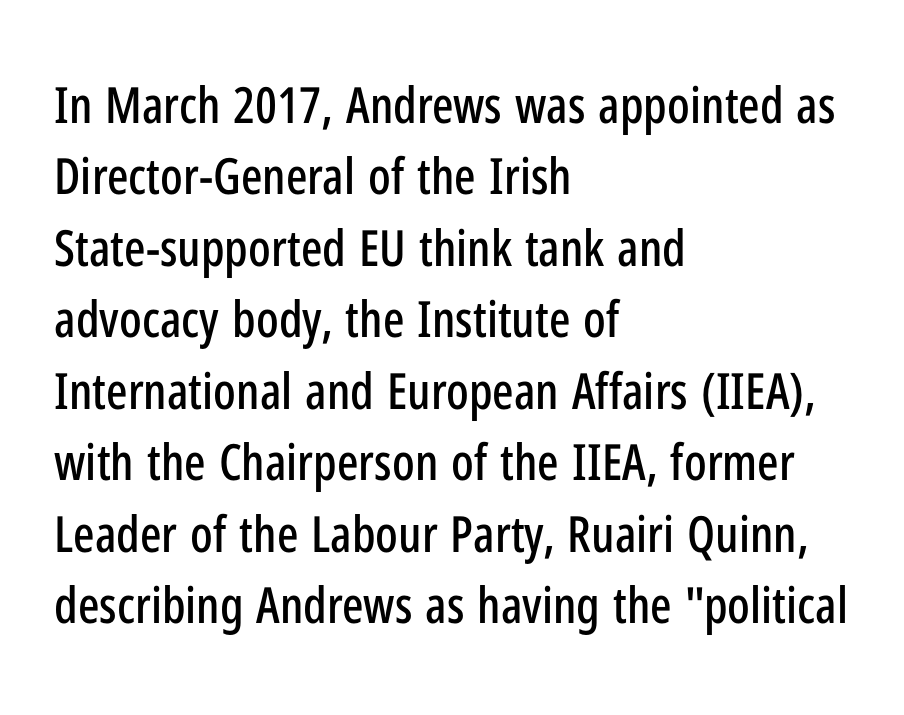
{"serif": "no", "italic": "no", "width": "condensed", "stroke_contrast": "low", "x_height": "medium", "monospaced": "no", "underline": "no", "align": "left", "line_spacing": "normal", "line_spacing_ratio": 1.43, "letter_spacing": "normal", "letter_spacing_em": 0.0, "glyph_px": 50}
